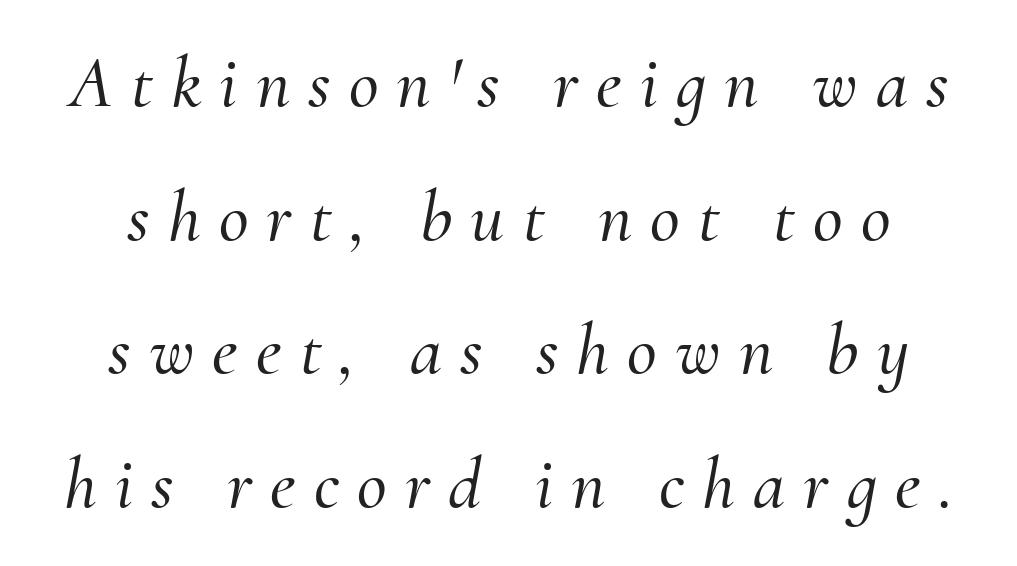
Type style note: has serifs. Glyph-to-glyph distance is far greater than everyday printed text. Think of a printed novel: that variable character pitch is what you see here. Decoration check: the copy has no underline. Italic? Definitely — the glyphs are oblique.
